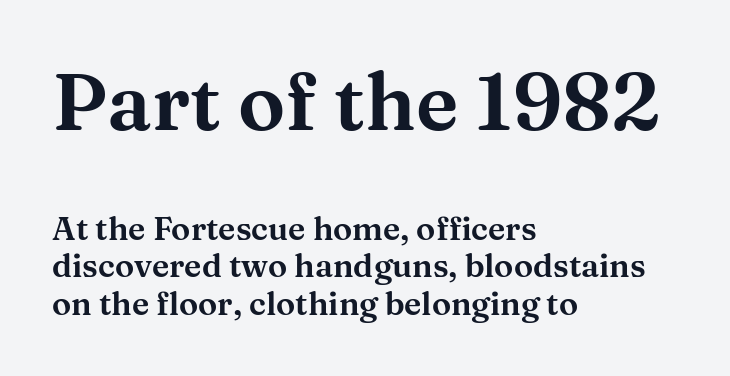
The image shows 79 px wide serif type, upright; set left-aligned, line spacing 1.17x, normal letter spacing, not underlined; the first (top) block is 2.47x larger; medium stroke contrast and a medium x-height.
